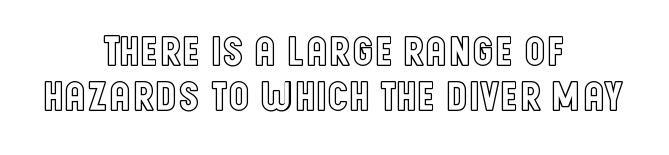
{"italic": "no", "width": "condensed", "x_height": "large", "monospaced": "no", "underline": "no", "align": "center", "line_spacing": "tight", "line_spacing_ratio": 1.04, "letter_spacing": "normal", "letter_spacing_em": 0.0, "glyph_px": 43}
